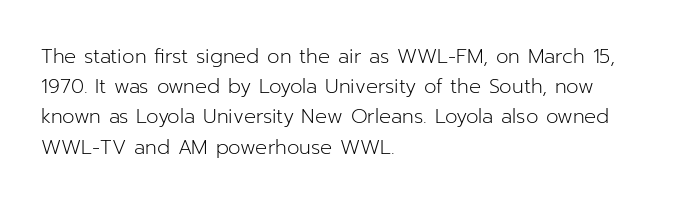
Q: Is the text bold? A: No.
Q: Is the text italic (slanted)? A: No, it is upright.
Q: Is the text underlined? A: No.
Q: How is the paragraph aligned? A: Left-aligned.
Q: Is the spacing between letters normal or unusually wide? A: Normal.
Q: Is the spacing between lines tight, normal or loose? A: Normal.
